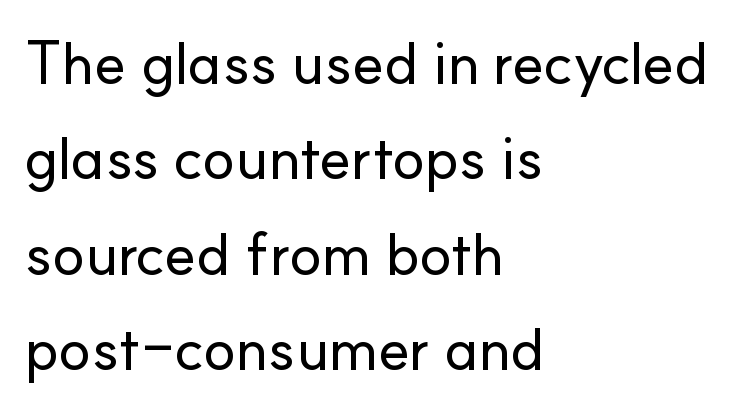
{"serif": "no", "italic": "no", "width": "normal", "stroke_contrast": "low", "x_height": "small", "monospaced": "no", "underline": "no", "align": "left", "line_spacing": "normal", "line_spacing_ratio": 1.59, "letter_spacing": "normal", "letter_spacing_em": 0.0, "glyph_px": 60}
